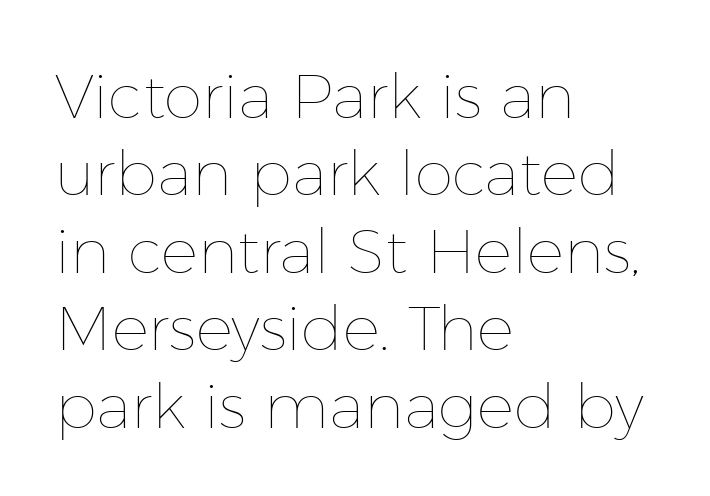
{"italic": "no", "bold": "no", "weight": "thin", "width": "normal", "stroke_contrast": "low", "x_height": "medium", "monospaced": "no", "underline": "no", "align": "left", "line_spacing": "normal", "line_spacing_ratio": 1.25, "letter_spacing": "normal", "letter_spacing_em": 0.0, "glyph_px": 62}
